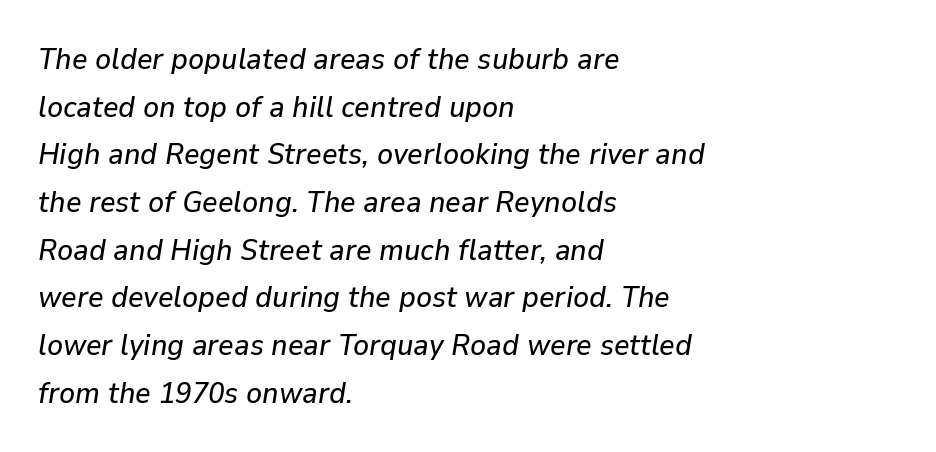
These lines are set flush left with a ragged right edge. Just letters on the line, the space beneath them empty. Note the varied advance widths — an 'i' is clearly narrower than an 'm'. Would a proofreader flag this as italicized? Yes. The designer left line spacing at the default. Default kerning and tracking; the words read as compact shapes.
